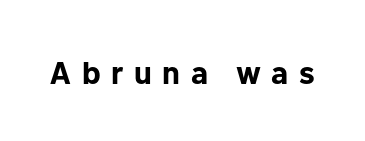
{"serif": "no", "italic": "no", "bold": "yes", "weight": "bold", "width": "normal", "stroke_contrast": "low", "x_height": "medium", "monospaced": "no", "underline": "no", "letter_spacing": "wide", "letter_spacing_em": 0.33, "glyph_px": 32}
